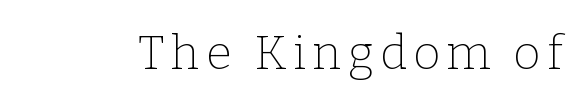
{"serif": "yes", "italic": "no", "bold": "no", "weight": "thin", "width": "normal", "stroke_contrast": "low", "x_height": "medium", "monospaced": "no", "underline": "no", "glyph_px": 47}
